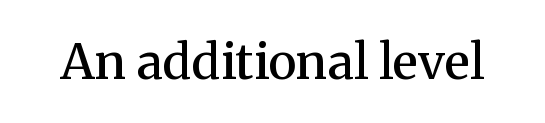
{"serif": "yes", "italic": "no", "bold": "semi", "weight": "semibold", "width": "normal", "stroke_contrast": "medium", "x_height": "medium", "monospaced": "no", "underline": "no", "letter_spacing": "normal", "letter_spacing_em": 0.0, "glyph_px": 49}
